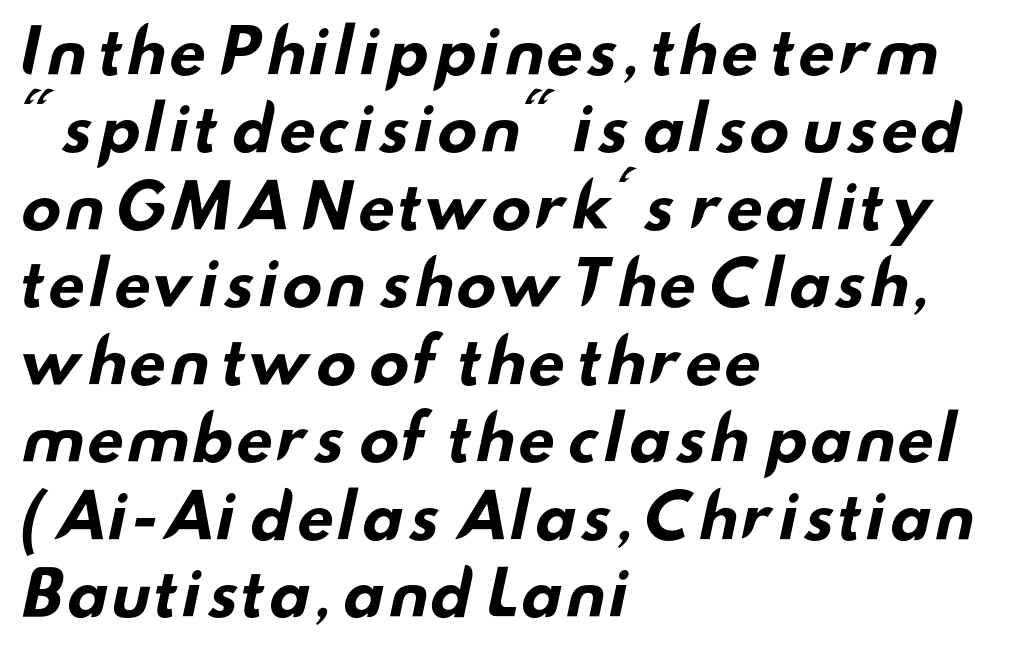
Line starts are locked; line ends wander. Any mark beneath the type? The region is blank. Weight check: bold — yes, fully. Type style note: lacks serifs. Evenly set lines give the paragraph a standard silhouette.
